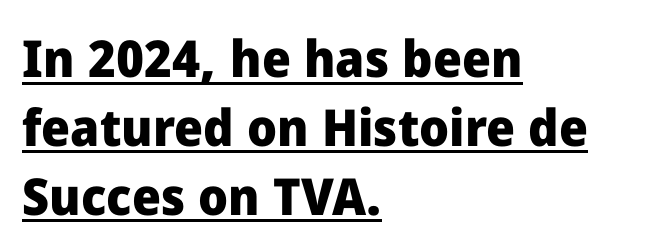
This sample has the flowing, uneven cadence of proportional lettering. A typesetter would label this face a sans. Look at the tracking — it's just the regular setting, nothing added. If you measured baseline to baseline, you'd find a middling distance. Set as a true bold cut, around the 700 mark. The rendered words wear a rule along their underside.
